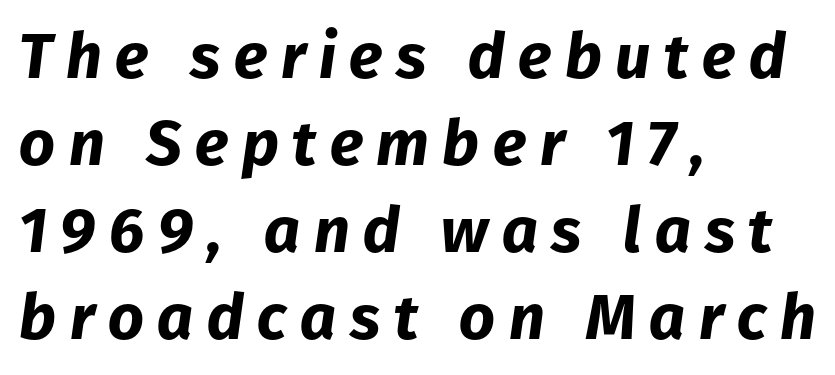
{"italic": "yes", "lean": "right", "slant_degrees": 8, "bold": "yes", "weight": "bold", "width": "normal", "stroke_contrast": "low", "x_height": "medium", "monospaced": "no", "underline": "no", "align": "left", "line_spacing": "normal", "line_spacing_ratio": 1.38, "letter_spacing": "wide", "letter_spacing_em": 0.21, "glyph_px": 63}
